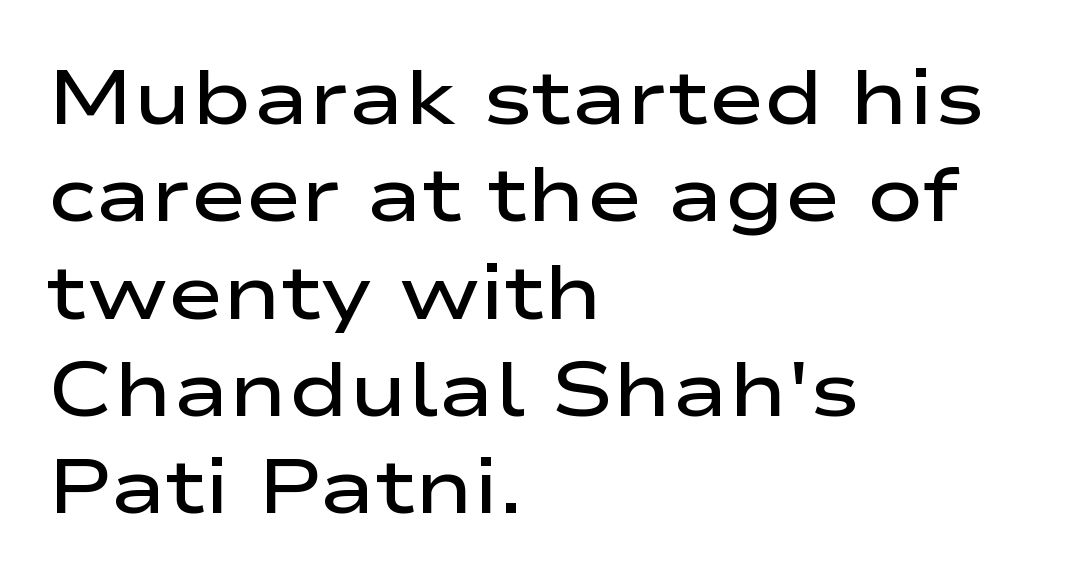
Q: Is the text bold? A: Semi-bold.
Q: Is the text italic (slanted)? A: No, it is upright.
Q: Is the typeface a serif or a sans-serif typeface? A: Sans-serif.
Q: Is the text underlined? A: No.
Q: How is the paragraph aligned? A: Left-aligned.
Q: Is the spacing between letters normal or unusually wide? A: Normal.
Q: Is the spacing between lines tight, normal or loose? A: Normal.
Q: Width (condensed, normal, or wide)? A: Wide.
Q: Stroke contrast? A: Low.
Q: x-height? A: Medium.
Q: Monospaced? A: No.
